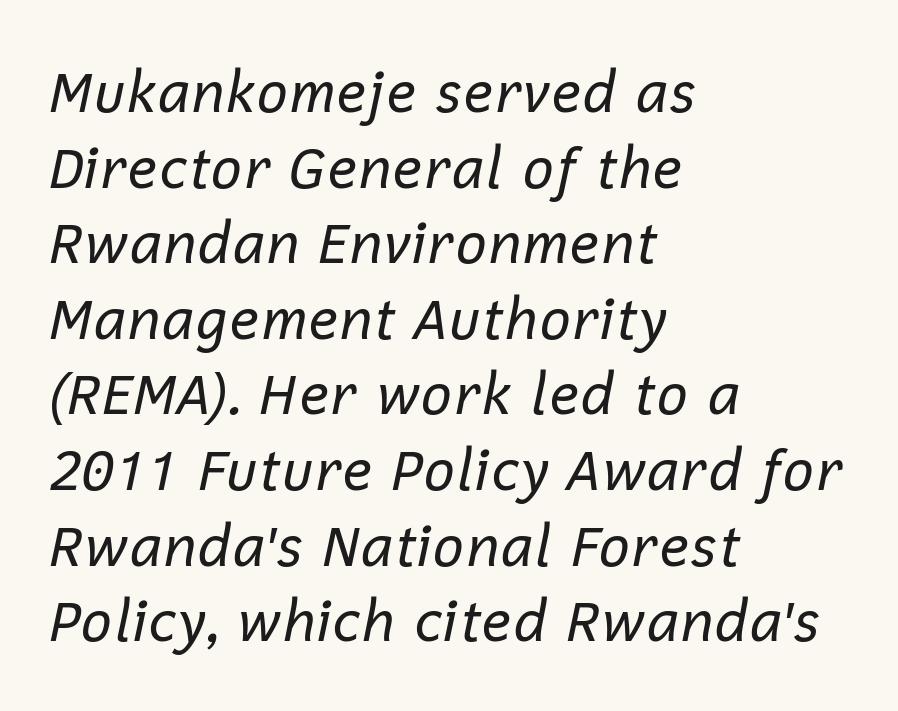
Q: Is the text bold? A: No.
Q: Is the text italic (slanted)? A: Yes, it leans right by about 12 degrees.
Q: Is the text underlined? A: No.
Q: How is the paragraph aligned? A: Left-aligned.
Q: Is the spacing between letters normal or unusually wide? A: Normal.
Q: Is the spacing between lines tight, normal or loose? A: Normal.
Q: Width (condensed, normal, or wide)? A: Normal.
Q: Stroke contrast? A: Low.
Q: x-height? A: Medium.
Q: Monospaced? A: No.
